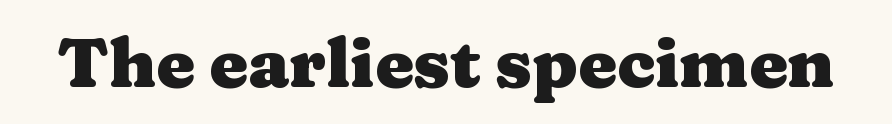
The letters carry serifs — small finishing strokes at the ends of their stems. Weight: bold. Each row of text sits above clean, open space. When letters stand straight like this, we call the style roman or upright. The rendering uses natural spacing where letterforms have individual widths. Characters follow at the spacing the type designer built in.
